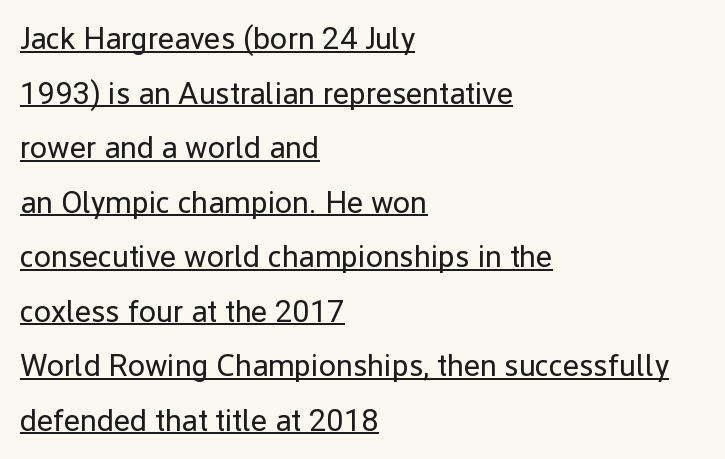
The image shows 31 px regular-weight sans-serif type, upright; set left-aligned, line spacing 1.76x, normal letter spacing, underlined; low stroke contrast and a medium x-height.
